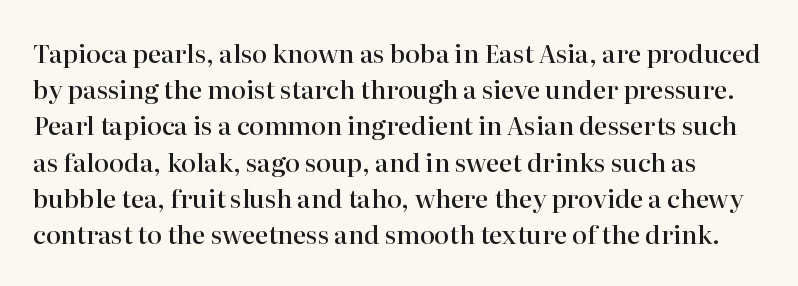
Q: Is the text bold? A: Semi-bold.
Q: Is the text italic (slanted)? A: No, it is upright.
Q: Is the text underlined? A: No.
Q: Is the spacing between letters normal or unusually wide? A: Normal.
Q: Is the spacing between lines tight, normal or loose? A: Normal.
